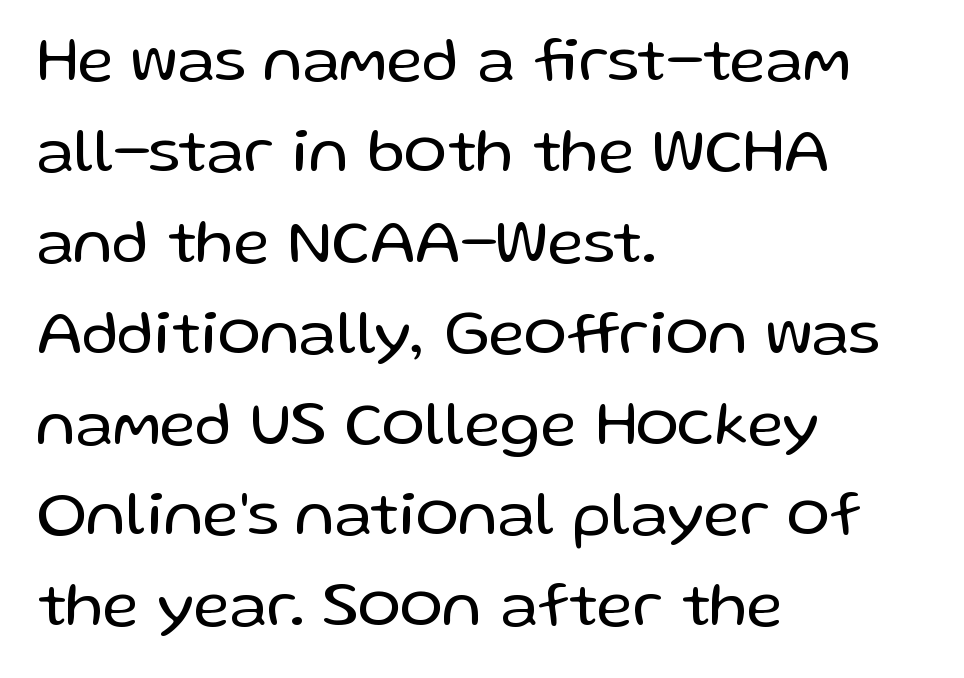
The rendering keeps characters at their native spacing. Whoever set this chose a conventional vertical rhythm. A typesetter would call this proportional, since set widths differ per character. The letterforms sit at book weight or below. The characters display no serif detailing; their extremities are plain. Italic: no, the glyphs are upright roman.
